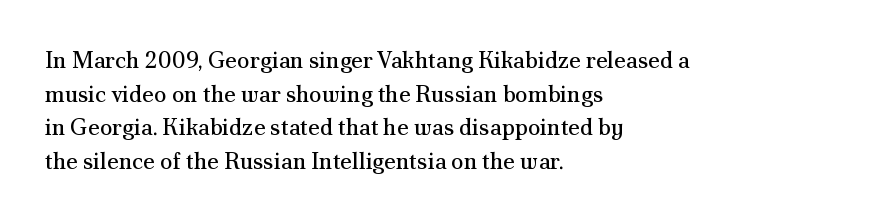
The image shows 23 px text type, upright; set left-aligned, normal line spacing (1.46x), normal letter spacing, not underlined.
